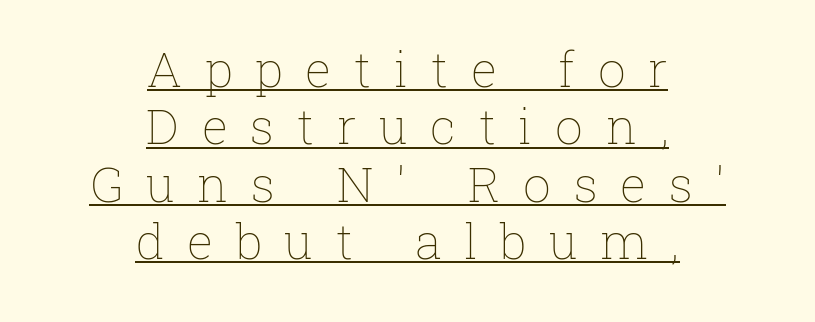
Every stem runs plumb, perpendicular to the baseline. The typesetter chose a symmetrical, centered arrangement here. Every word sits above its own underline. No letter is thick-stroked: the sample isn't bold. Someone cranked the tracking dial way up on this one.
